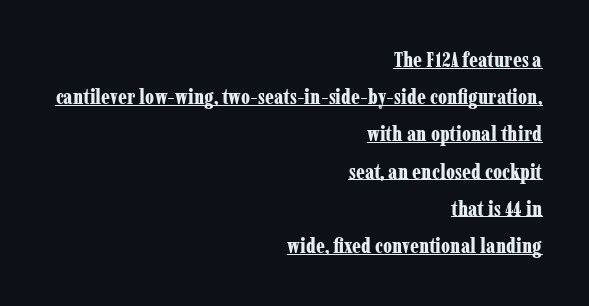
{"italic": "no", "bold": "yes", "underline": "yes", "align": "right", "line_spacing_ratio": 1.77, "letter_spacing": "normal", "letter_spacing_em": 0.0, "glyph_px": 21}
